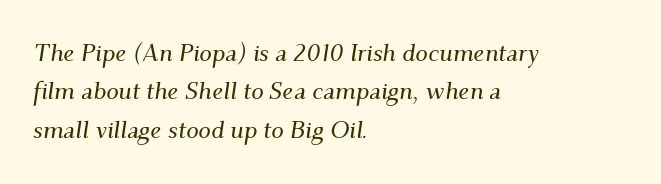
{"italic": "yes", "lean": "right", "slant_degrees": 9, "underline": "no", "align": "left", "line_spacing": "normal", "line_spacing_ratio": 1.54, "letter_spacing": "normal", "letter_spacing_em": 0.0, "glyph_px": 25}
